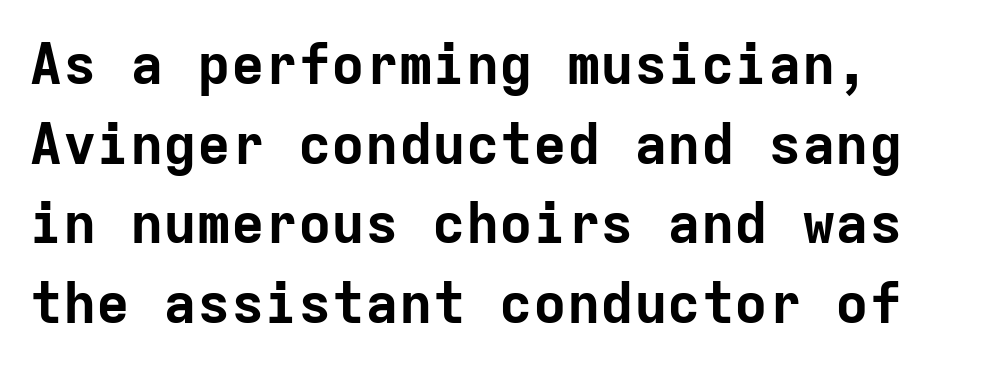
Q: Is the text bold? A: Yes.
Q: Is the text italic (slanted)? A: No, it is upright.
Q: Is the typeface a serif or a sans-serif typeface? A: Sans-serif.
Q: Is the text underlined? A: No.
Q: How is the paragraph aligned? A: Left-aligned.
Q: Is the spacing between letters normal or unusually wide? A: Normal.
Q: Is the spacing between lines tight, normal or loose? A: Normal.
Q: Width (condensed, normal, or wide)? A: Normal.
Q: Stroke contrast? A: Low.
Q: x-height? A: Medium.
Q: Monospaced? A: Yes.
